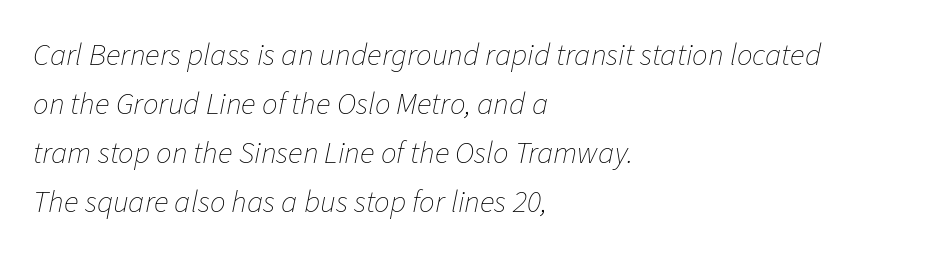
Q: Is the text bold? A: No.
Q: Is the text italic (slanted)? A: Yes, it leans right by about 11 degrees.
Q: Is the text underlined? A: No.
Q: How is the paragraph aligned? A: Left-aligned.
Q: Is the spacing between letters normal or unusually wide? A: Normal.
Q: Is the spacing between lines tight, normal or loose? A: Normal.
Q: Width (condensed, normal, or wide)? A: Normal.
Q: Stroke contrast? A: Low.
Q: x-height? A: Medium.
Q: Monospaced? A: No.
